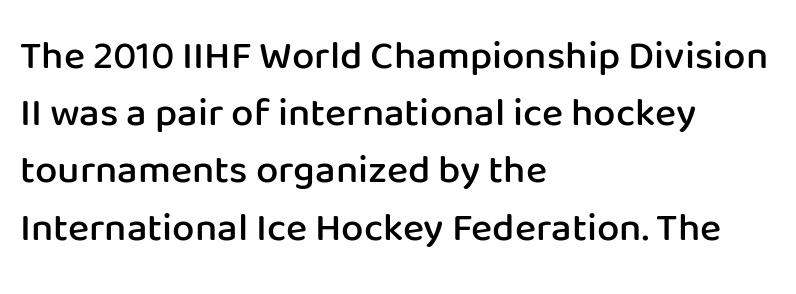
{"serif": "no", "italic": "no", "bold": "semi", "weight": "semibold", "width": "normal", "stroke_contrast": "low", "x_height": "medium", "monospaced": "no", "underline": "no", "align": "left", "line_spacing": "normal", "line_spacing_ratio": 1.43, "letter_spacing": "normal", "letter_spacing_em": 0.0, "glyph_px": 40}
